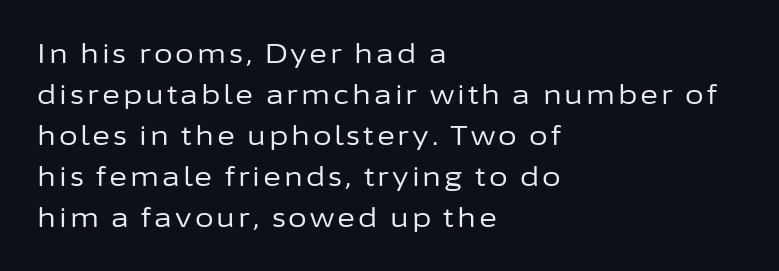
{"italic": "no", "bold": "no", "underline": "no", "align": "left", "line_spacing": "normal", "line_spacing_ratio": 1.52, "glyph_px": 27}
